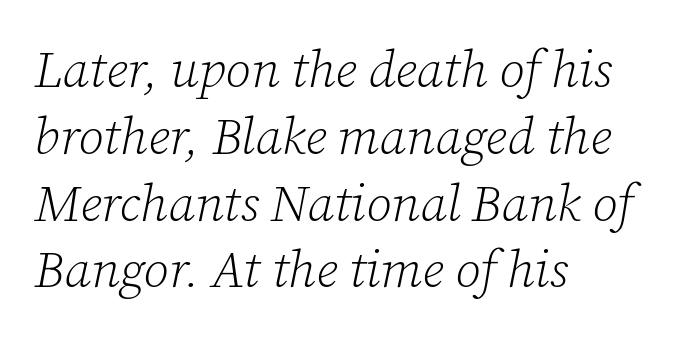
Q: Is the text bold? A: No.
Q: Is the text italic (slanted)? A: Yes, it leans right by about 12 degrees.
Q: Is the typeface a serif or a sans-serif typeface? A: Serif.
Q: Is the text underlined? A: No.
Q: How is the paragraph aligned? A: Left-aligned.
Q: Is the spacing between letters normal or unusually wide? A: Normal.
Q: Is the spacing between lines tight, normal or loose? A: Normal.
Q: Width (condensed, normal, or wide)? A: Normal.
Q: Stroke contrast? A: Low.
Q: x-height? A: Medium.
Q: Monospaced? A: No.
